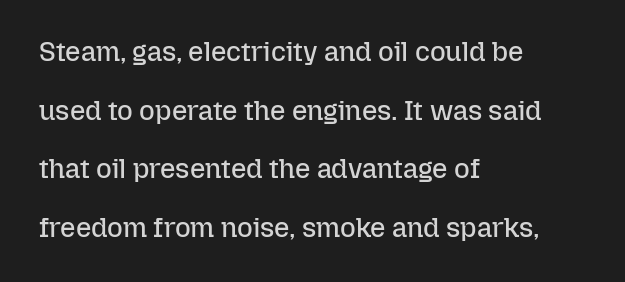
The type sits square on the baseline with zero lean. Does the leading feel generous? Absolutely, it's lavish. The words here are not underlined. The typesetter chose a ragged-right arrangement here. The cut favours lightness, reaching ordinary text weight at its darkest. There is no visible air inserted between adjacent glyphs.
